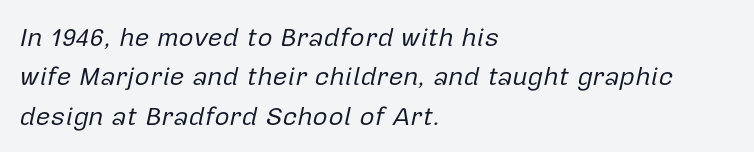
{"italic": "yes", "lean": "right", "slant_degrees": 12, "bold": "no", "underline": "no", "align": "left", "line_spacing": "normal", "line_spacing_ratio": 1.51, "letter_spacing": "normal", "letter_spacing_em": 0.0, "glyph_px": 26}
